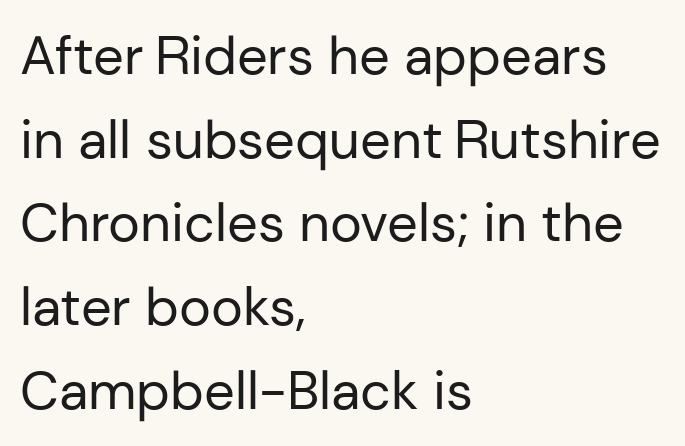
{"serif": "no", "italic": "no", "bold": "no", "weight": "regular", "width": "normal", "stroke_contrast": "low", "x_height": "medium", "monospaced": "no", "underline": "no", "align": "left", "line_spacing": "normal", "line_spacing_ratio": 1.55, "letter_spacing": "normal", "letter_spacing_em": 0.0, "glyph_px": 54}
